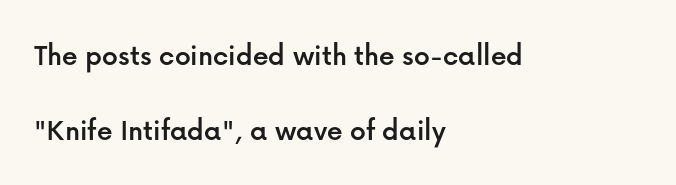
This sample is left-justified, so line endings fall wherever the words run out. A typesetter would call this proportional, since set widths differ per character. Rule under the text: the space is simply empty. Serif or sans? Sans — the stroke terminals are bare. Unlike italic type, these characters show no tilt at all. What's the leading like? Stretched, with rows far apart.
